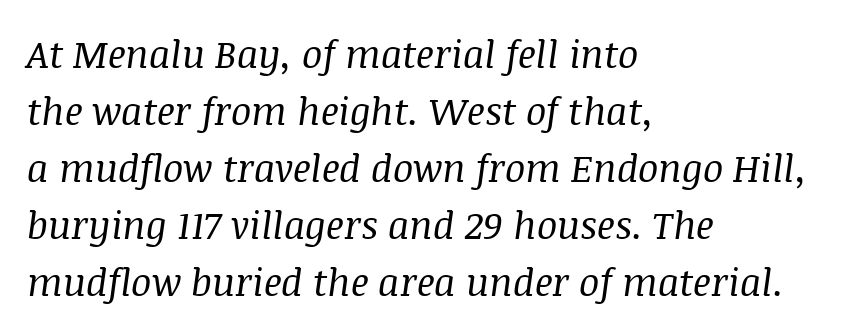
The image shows 38 px regular-weight serif type, italic (leaning right); set left-aligned, normal line spacing (1.5x), normal letter spacing, not underlined; medium stroke contrast and a large x-height.
